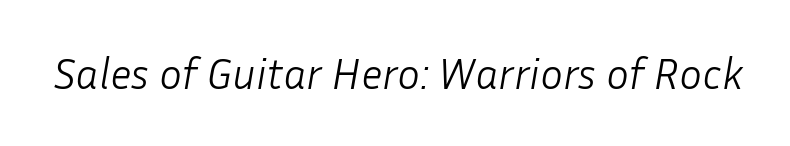
The image shows 43 px light type, italic (leaning right); set normal letter spacing, not underlined; low stroke contrast and a medium x-height.
